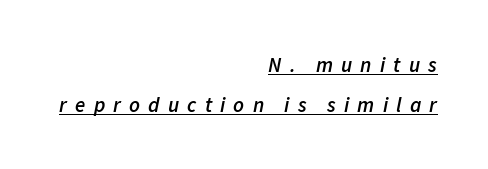
Q: Is the text bold? A: Semi-bold.
Q: Is the text italic (slanted)? A: Yes, it leans right by about 11 degrees.
Q: Is the text underlined? A: Yes.
Q: How is the paragraph aligned? A: Right-aligned.
Q: Is the spacing between letters normal or unusually wide? A: Unusually wide.
